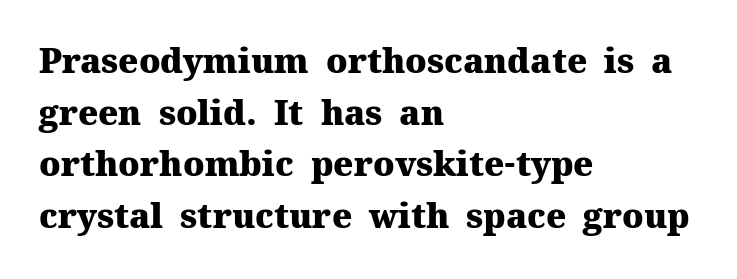
Whoever set this chose a conventional vertical rhythm. Honestly, there is no underline to notice here at all. The letters stand upright; this is a roman face. Weight: bold. The glyphs in this specimen are seriffed.
